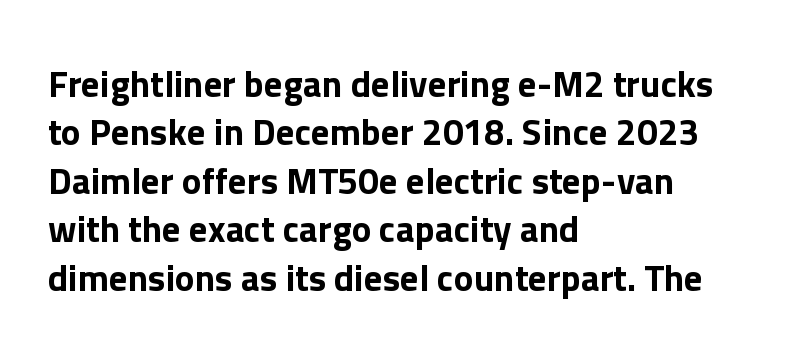
{"serif": "no", "italic": "no", "width": "normal", "stroke_contrast": "low", "x_height": "medium", "monospaced": "no", "underline": "no", "align": "left", "line_spacing": "normal", "line_spacing_ratio": 1.31, "letter_spacing": "normal", "letter_spacing_em": 0.0, "glyph_px": 37}
